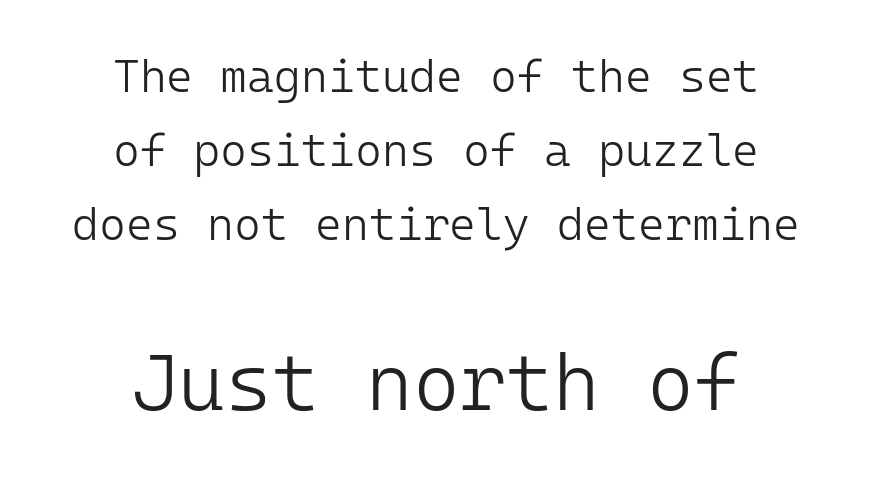
{"serif": "no", "italic": "no", "bold": "no", "weight": "light", "width": "normal", "stroke_contrast": "low", "x_height": "medium", "monospaced": "yes", "underline": "no", "align": "center", "line_spacing": "normal", "line_spacing_ratio": 1.61, "letter_spacing": "normal", "letter_spacing_em": 0.0, "larger_block": "second", "size_ratio": 1.74, "glyph_px": 80}
